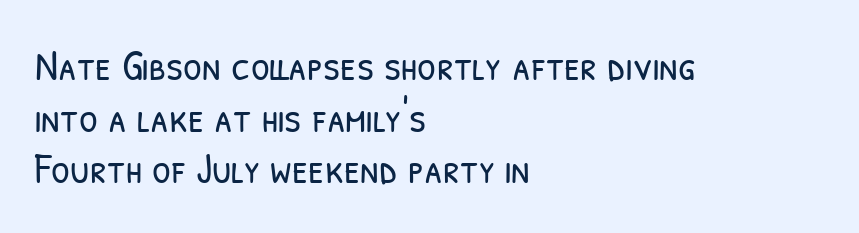
Stems and bowls with no extra thickness — not bold. Tracking value appears to be zero — textbook default spacing. Here the designer chose a conventional face with non-uniform glyph widths. A student would call this left alignment; a typographer would say flush left, rag right. This rendering features lettering with no underline.
